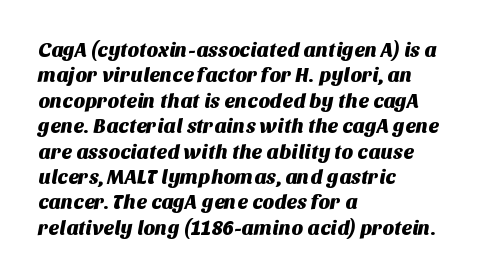
The image shows 20 px text type; set left-aligned, normal line spacing (1.27x), normal letter spacing, not underlined.
